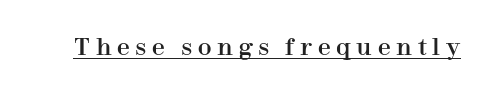
Q: Is the text italic (slanted)? A: No, it is upright.
Q: Is the text underlined? A: Yes.
Q: Is the spacing between letters normal or unusually wide? A: Unusually wide.
